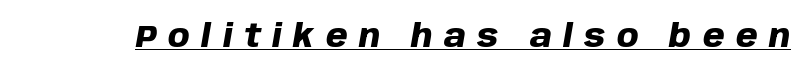
Yep, that's italic — everything's leaning. What weight is shown? A full bold with thick strokes. Compared with typical body copy, the letter spacing here is much looser. Check the space under the baseline: a stroke is drawn there.
